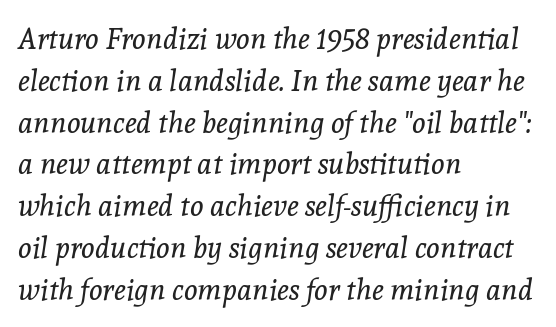
The image shows 29 px regular-weight serif type, italic (leaning right); set left-aligned, normal line spacing (1.44x), normal letter spacing, not underlined; a medium x-height.
